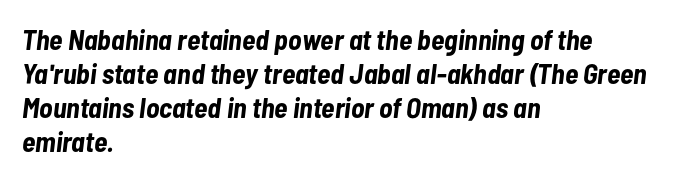
No extra tracking has been applied to these lines. You could not count columns in this text — the font is proportionally spaced. Compared with an ordinary text face, these strokes are far heavier — a full bold. Quick note: underline off. Short and long lines alike share a common starting point at left. These lines were composed using italics.
